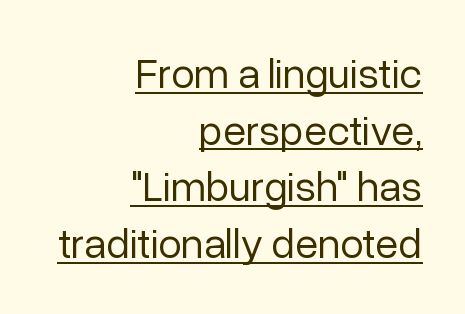
The image shows 42 px regular-weight sans-serif type, upright; set right-aligned, normal line spacing (1.35x), normal letter spacing, underlined; low stroke contrast and a medium x-height.
